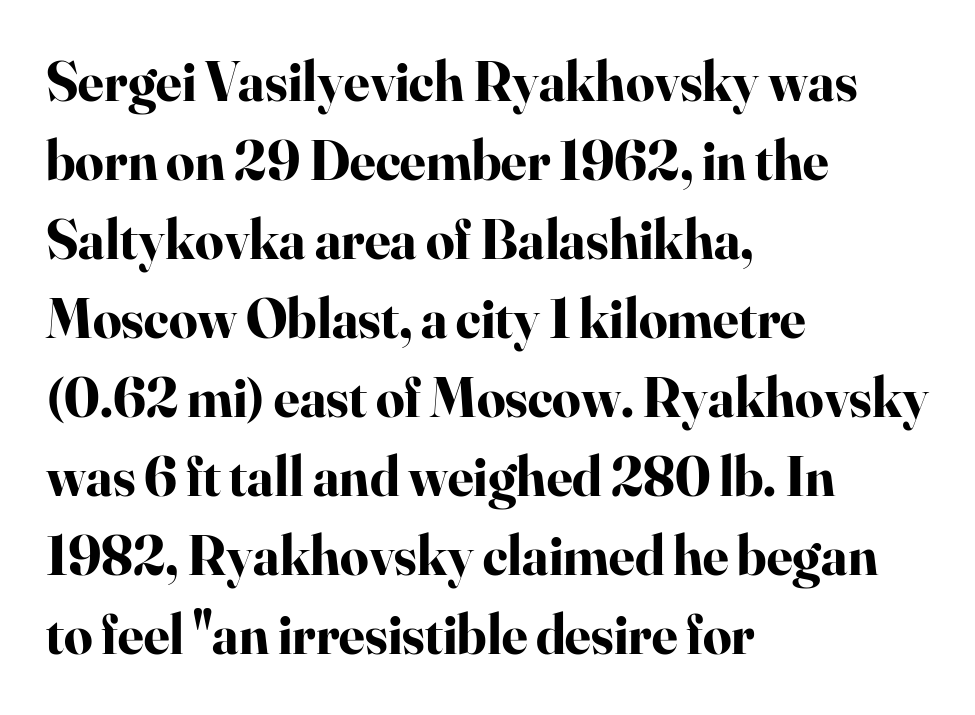
{"serif": "yes", "italic": "no", "bold": "yes", "weight": "bold", "width": "normal", "stroke_contrast": "high", "x_height": "small", "monospaced": "no", "underline": "no", "align": "left", "line_spacing": "normal", "line_spacing_ratio": 1.41, "letter_spacing": "normal", "letter_spacing_em": 0.0, "glyph_px": 56}
